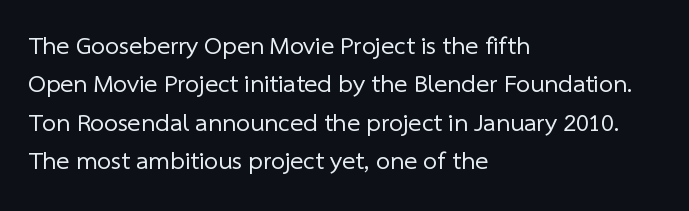
{"bold": "no", "underline": "no", "align": "left", "line_spacing": "normal", "line_spacing_ratio": 1.54, "letter_spacing": "normal", "letter_spacing_em": 0.0, "glyph_px": 25}
